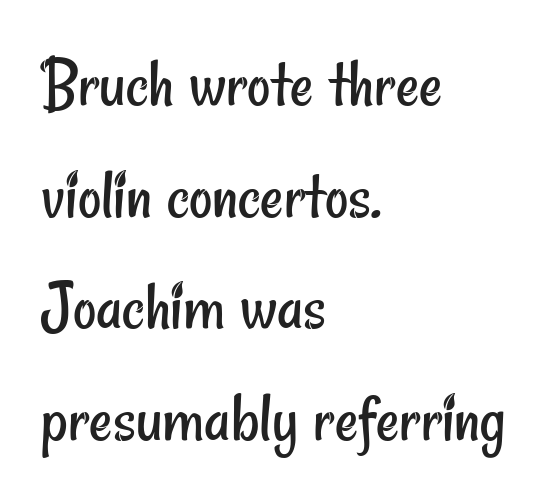
{"serif": "no", "bold": "no", "weight": "regular", "width": "condensed", "stroke_contrast": "low", "x_height": "small", "monospaced": "no", "underline": "no", "align": "left", "line_spacing": "normal", "line_spacing_ratio": 1.55, "letter_spacing": "normal", "letter_spacing_em": 0.0, "glyph_px": 72}
